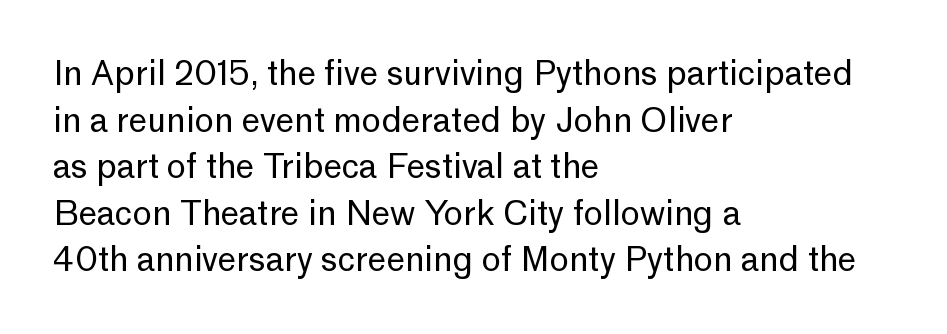
{"serif": "no", "italic": "no", "bold": "no", "weight": "regular", "width": "normal", "stroke_contrast": "low", "x_height": "medium", "monospaced": "no", "underline": "no", "align": "left", "line_spacing": "normal", "line_spacing_ratio": 1.41, "letter_spacing": "normal", "letter_spacing_em": 0.0, "glyph_px": 33}
